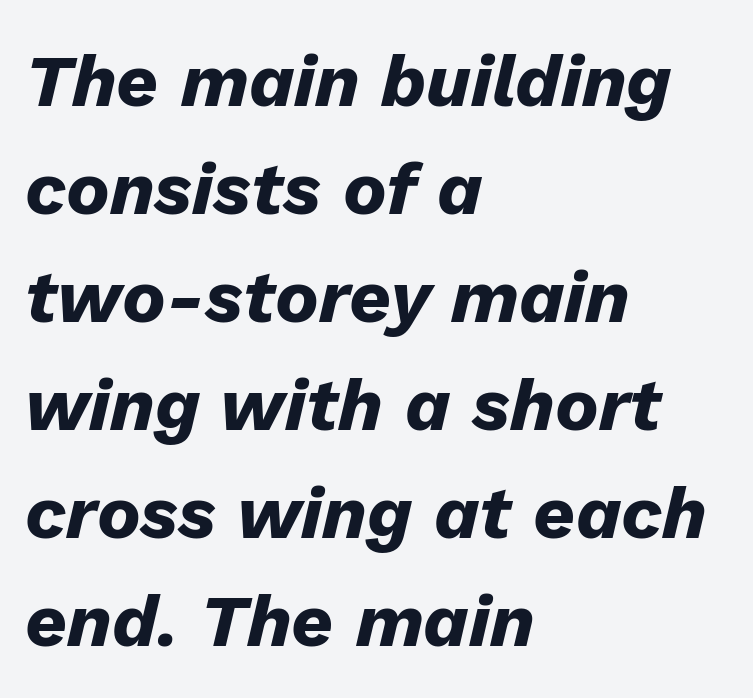
Q: Is the text bold? A: Yes.
Q: Is the text italic (slanted)? A: Yes, it leans right by about 13 degrees.
Q: Is the text underlined? A: No.
Q: How is the paragraph aligned? A: Left-aligned.
Q: Is the spacing between letters normal or unusually wide? A: Normal.
Q: Is the spacing between lines tight, normal or loose? A: Normal.
Q: Width (condensed, normal, or wide)? A: Normal.
Q: Stroke contrast? A: Low.
Q: x-height? A: Medium.
Q: Monospaced? A: No.
